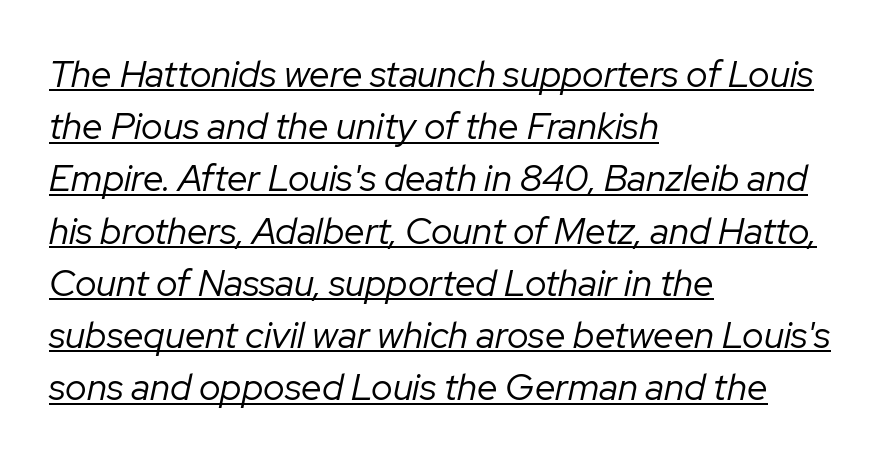
Q: Is the text bold? A: No.
Q: Is the text italic (slanted)? A: Yes, it leans right by about 12 degrees.
Q: Is the text underlined? A: Yes.
Q: How is the paragraph aligned? A: Left-aligned.
Q: Is the spacing between letters normal or unusually wide? A: Normal.
Q: Is the spacing between lines tight, normal or loose? A: Normal.
Q: Width (condensed, normal, or wide)? A: Normal.
Q: Stroke contrast? A: Low.
Q: x-height? A: Medium.
Q: Monospaced? A: No.
